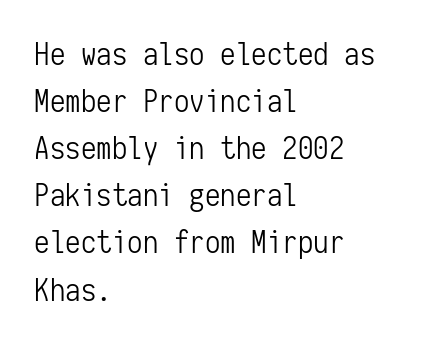
The image shows 31 px light, condensed sans-serif type, upright, monospaced; set left-aligned, normal line spacing (1.52x), normal letter spacing, not underlined; low stroke contrast and a medium x-height.
